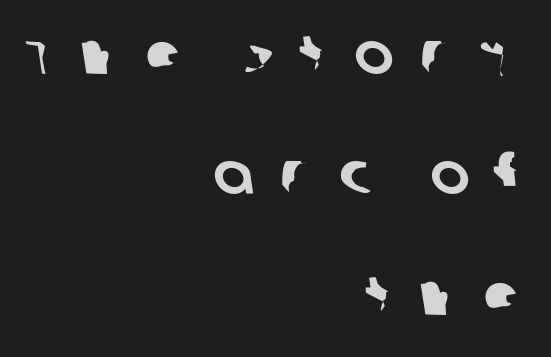
{"serif": "no", "width": "normal", "stroke_contrast": "low", "x_height": "large", "monospaced": "no", "underline": "no", "align": "right", "line_spacing": "loose", "line_spacing_ratio": 2.04, "letter_spacing": "wide", "letter_spacing_em": 0.45, "glyph_px": 59}
